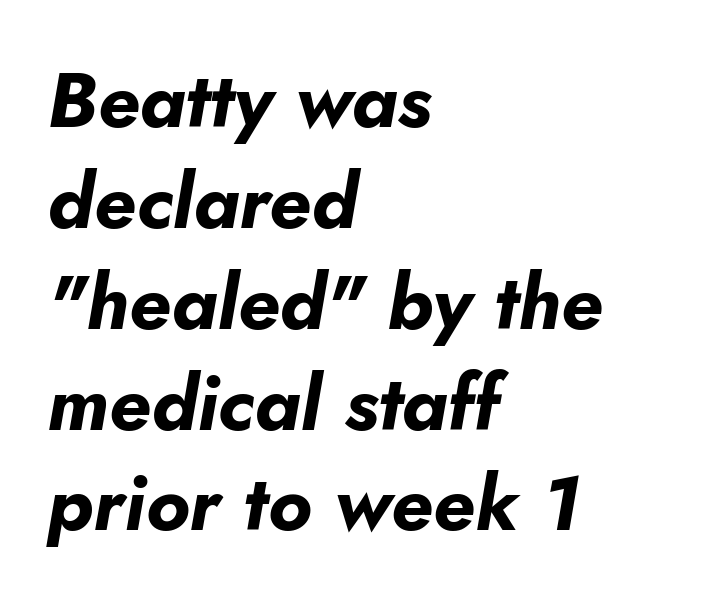
{"italic": "yes", "lean": "right", "slant_degrees": 10, "bold": "yes", "weight": "bold", "width": "normal", "stroke_contrast": "low", "x_height": "small", "monospaced": "no", "underline": "no", "align": "left", "line_spacing": "normal", "line_spacing_ratio": 1.31, "letter_spacing": "normal", "letter_spacing_em": 0.0, "glyph_px": 77}
